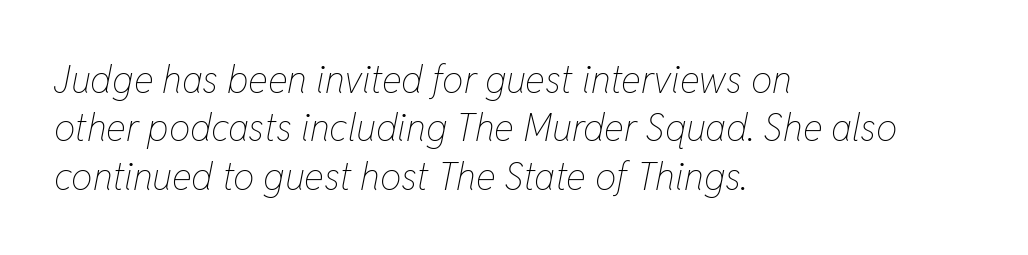
Nothing unusual about the tracking: characters are spaced as the font intends. An italicized treatment has been applied to the whole sample. Whoever set this chose a conventional vertical rhythm. Alignment: flush left.
